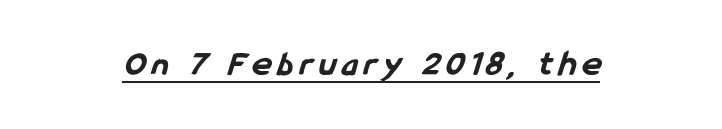
The image shows 36 px bold, condensed sans-serif type; set underlined; low stroke contrast and a medium x-height.
